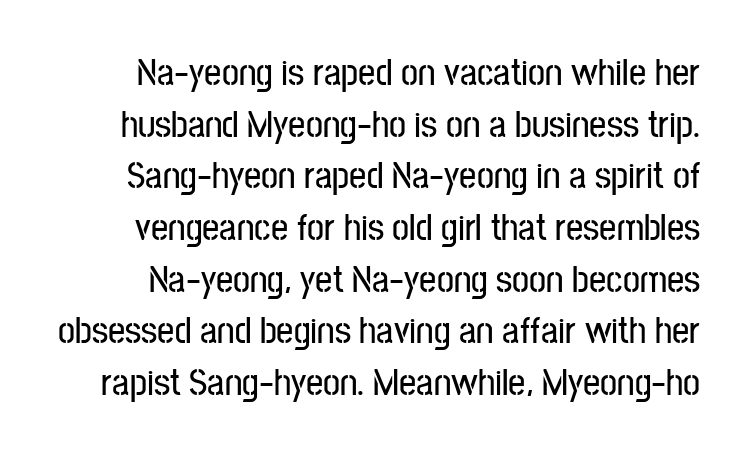
{"serif": "no", "italic": "no", "width": "condensed", "stroke_contrast": "low", "x_height": "medium", "monospaced": "no", "underline": "no", "line_spacing": "normal", "line_spacing_ratio": 1.36, "letter_spacing": "normal", "letter_spacing_em": 0.0, "glyph_px": 38}
